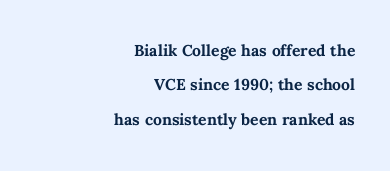
{"italic": "no", "bold": "yes", "underline": "no", "align": "right", "line_spacing": "normal", "line_spacing_ratio": 1.64, "letter_spacing": "normal", "letter_spacing_em": 0.0, "glyph_px": 21}
